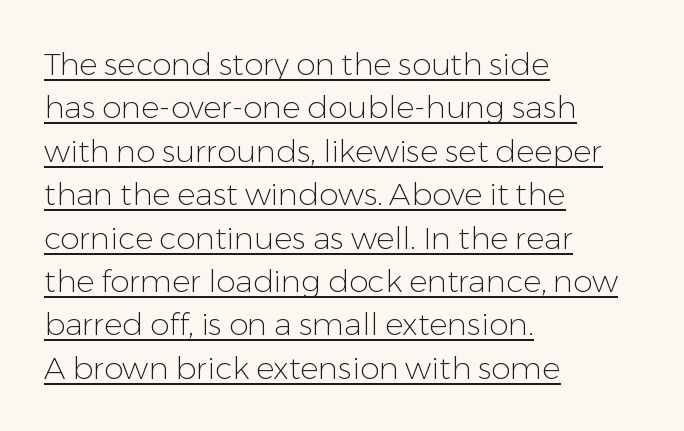
{"serif": "no", "italic": "no", "bold": "no", "weight": "light", "width": "normal", "stroke_contrast": "low", "x_height": "medium", "monospaced": "no", "underline": "yes", "align": "left", "line_spacing": "normal", "line_spacing_ratio": 1.4, "letter_spacing": "normal", "letter_spacing_em": 0.0, "glyph_px": 31}
